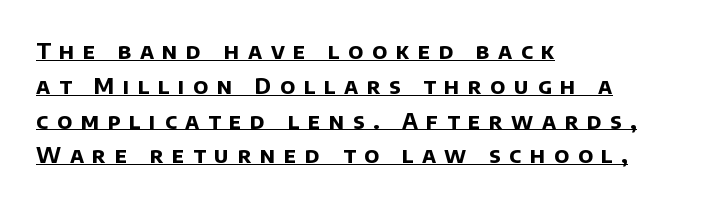
{"bold": "yes", "underline": "yes", "align": "left", "line_spacing": "normal", "line_spacing_ratio": 1.58, "letter_spacing": "wide", "letter_spacing_em": 0.39, "glyph_px": 22}
